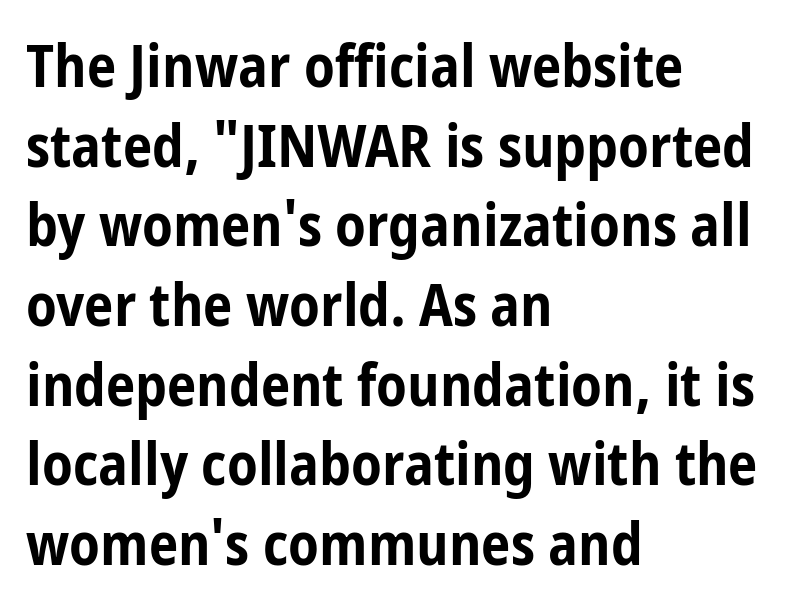
You could not count columns in this text — the font is proportionally spaced. Posture: vertical. Heft: maximum for text — a bold. The passage shown is not underscored anywhere. This sample keeps an unexceptional amount of space between lines. Between one letter and the next there's only the usual sliver of space.
